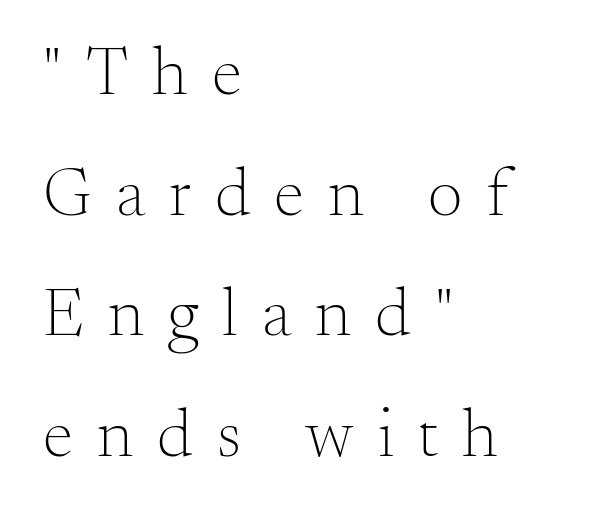
Unmarked baselines from the first word to the last. In terms of posture, this sample is upright. The letters carry serifs — small finishing strokes at the ends of their stems. The gaps between neighbouring characters are conspicuously large. This is not heavy type; no bold has been used.
